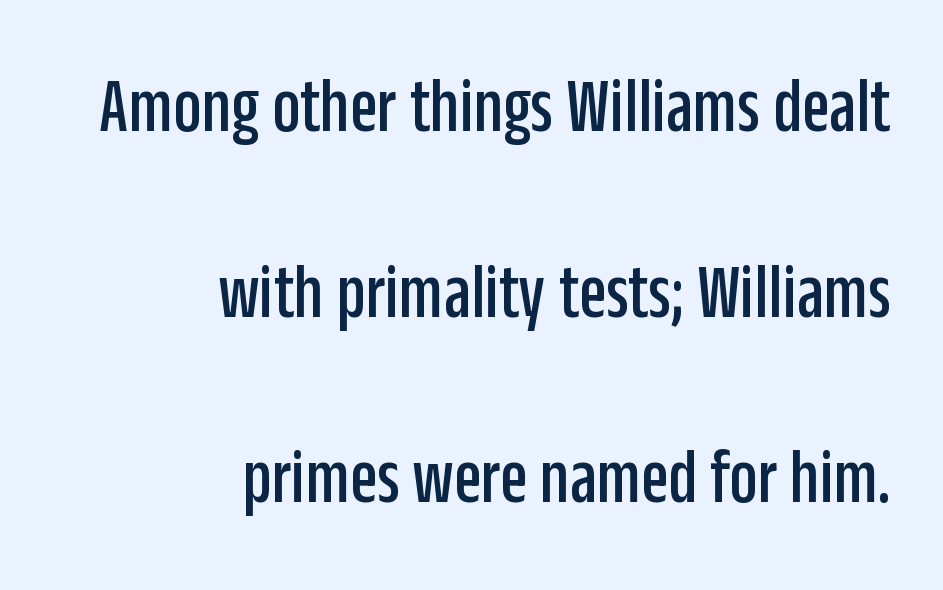
The letters stand straight up with perfectly vertical stems. I'd call this a sans setting — the letters go barefoot. Unmarked baselines from the first word to the last. Students, note that the glyphs here touch the page at normal intervals.
